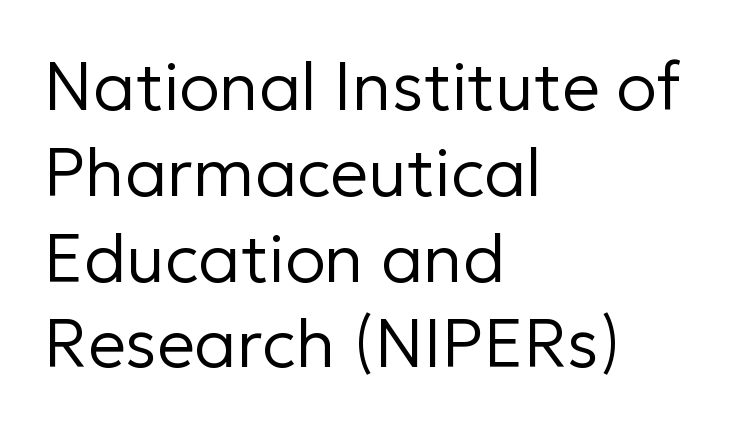
The image shows 67 px regular-weight sans-serif type, upright; set left-aligned, normal line spacing (1.28x), normal letter spacing, not underlined; low stroke contrast and a medium x-height.
